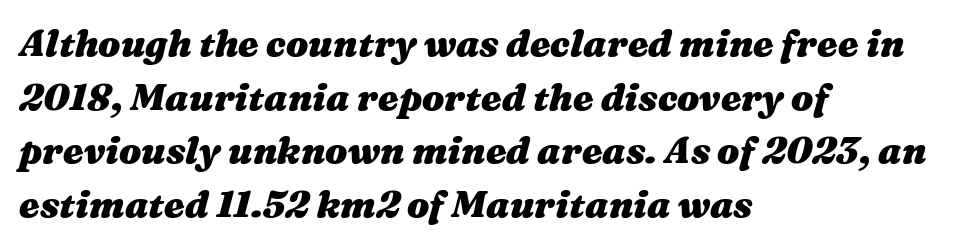
Reading down the column, the eye jumps a familiar distance to each next line. The passage shown is typed in a proportional face where columns would drift. Casual observation: everything's shoved over to the left. Tall strokes in this sample are angled rather than plumb. No word sits above an underline.
